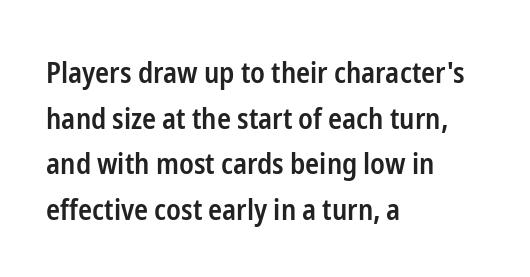
The letters are semibold — heavier than regular but short of a full bold. The lettering stays uniformly vertical, giving the passage a roman look. Where is the straight margin? On the left. The font family rendered here belongs to the sans-serif group.
